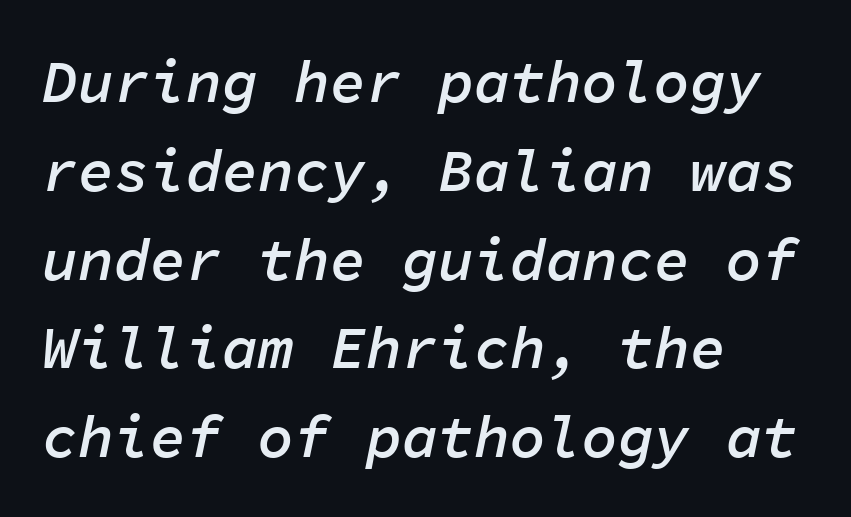
The font is running at a semibold setting, under full bold. Only glyphs here, with clear space below each row. The rendering uses typewriter-style spacing with identical character cells. Standard letterfit; no display-style spreading of the glyphs. These lines sit exactly where default settings would place them. If you drew a line through each stem, it would be angled.
